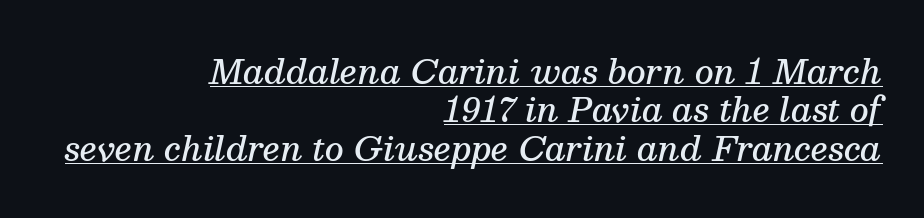
In terms of letterform style, serifs are clearly present. The face used here appears with an underline applied. These lines are rendered in a variable-pitch font. This sample uses plain, unmodified letter spacing. Its strokes are somewhat broadened, the hallmark of semibold type. Where is the straight margin? On the right.
